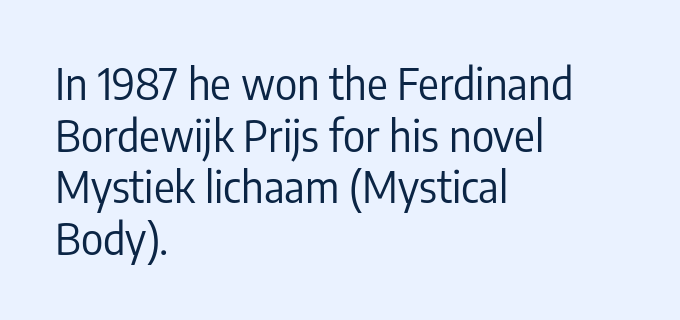
{"serif": "no", "italic": "no", "bold": "no", "weight": "regular", "width": "condensed", "stroke_contrast": "low", "x_height": "medium", "monospaced": "no", "underline": "no", "align": "left", "line_spacing_ratio": 1.2, "letter_spacing": "normal", "letter_spacing_em": 0.0, "glyph_px": 43}
